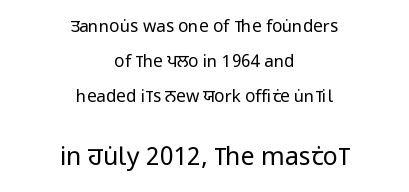
Q: Is the text bold? A: No.
Q: Is the text italic (slanted)? A: No, it is upright.
Q: Is the text underlined? A: No.
Q: How is the paragraph aligned? A: Centered.
Q: Is the spacing between letters normal or unusually wide? A: Normal.
Q: Is the spacing between lines tight, normal or loose? A: Loose.
Q: Which block of text is set in a larger size, the first (top) or the second (bottom)? A: The second (bottom) one.
